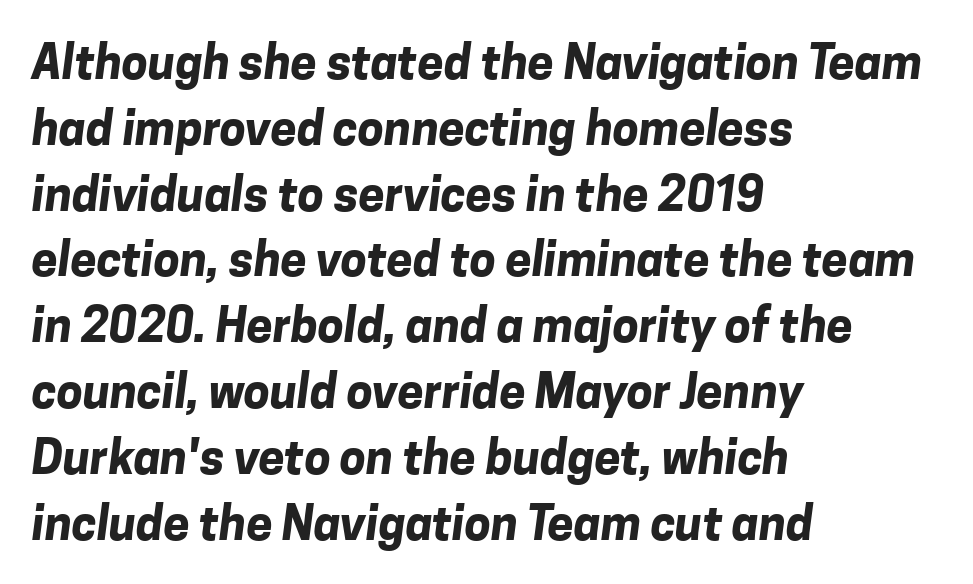
The gaps between neighbouring characters are ordinary and unremarkable. The string is rendered with underlining switched off. What weight is shown? A full bold with thick strokes. Spacing verdict: proportional, widths tailored to each character. The typesetter chose a ragged-right arrangement here. In terms of leading, this rendering sits right in the middle.
